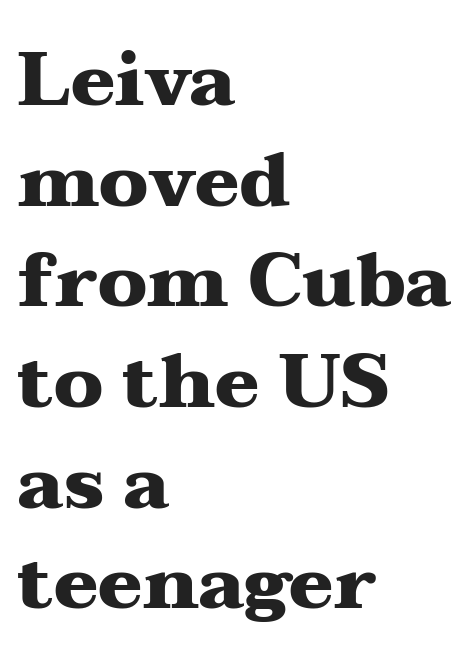
The image shows 74 px heavy, wide serif type, upright; set left-aligned, normal line spacing (1.36x), normal letter spacing, not underlined; medium stroke contrast and a medium x-height.
